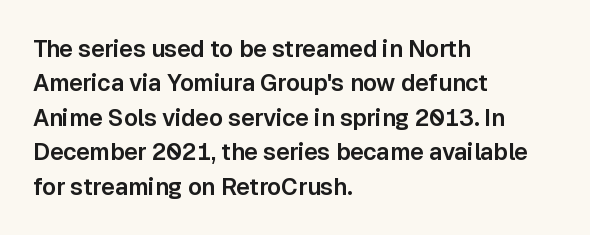
{"italic": "no", "underline": "no", "align": "left", "line_spacing": "normal", "line_spacing_ratio": 1.5, "letter_spacing": "normal", "letter_spacing_em": 0.0, "glyph_px": 23}
